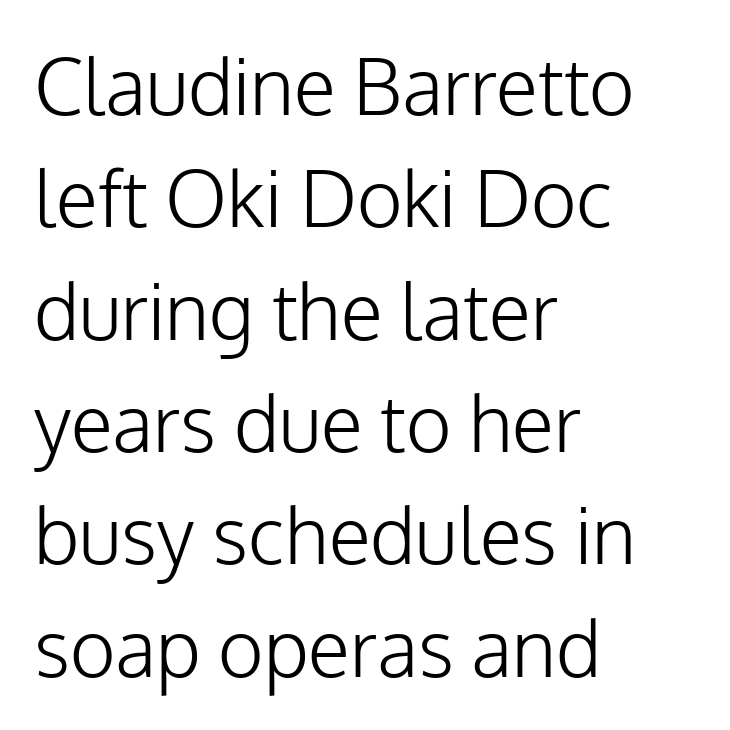
Q: Is the text bold? A: No.
Q: Is the text italic (slanted)? A: No, it is upright.
Q: Is the typeface a serif or a sans-serif typeface? A: Sans-serif.
Q: Is the text underlined? A: No.
Q: How is the paragraph aligned? A: Left-aligned.
Q: Is the spacing between letters normal or unusually wide? A: Normal.
Q: Is the spacing between lines tight, normal or loose? A: Normal.
Q: Width (condensed, normal, or wide)? A: Normal.
Q: Stroke contrast? A: Low.
Q: x-height? A: Medium.
Q: Monospaced? A: No.
